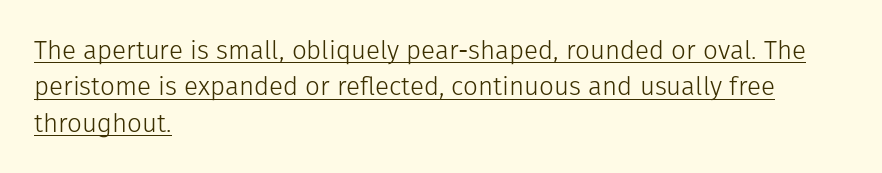
The image shows 26 px text type, upright; set left-aligned, normal line spacing (1.4x), normal letter spacing, underlined.
